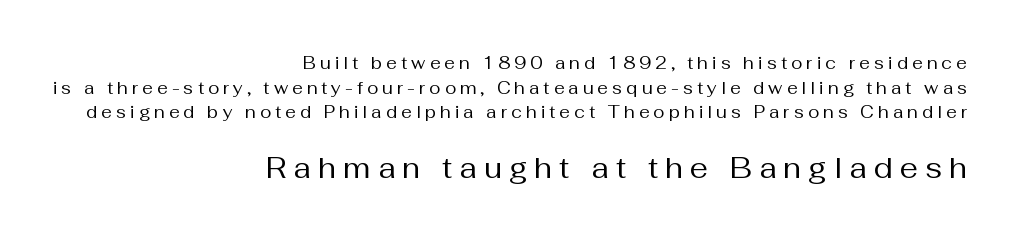
Q: Is the text bold? A: No.
Q: Is the text italic (slanted)? A: No, it is upright.
Q: Is the typeface a serif or a sans-serif typeface? A: Sans-serif.
Q: Is the text underlined? A: No.
Q: How is the paragraph aligned? A: Right-aligned.
Q: Is the spacing between letters normal or unusually wide? A: Unusually wide.
Q: Is the spacing between lines tight, normal or loose? A: Normal.
Q: Which block of text is set in a larger size, the first (top) or the second (bottom)? A: The second (bottom) one.
Q: Width (condensed, normal, or wide)? A: Normal.
Q: Stroke contrast? A: Medium.
Q: x-height? A: Medium.
Q: Monospaced? A: No.
